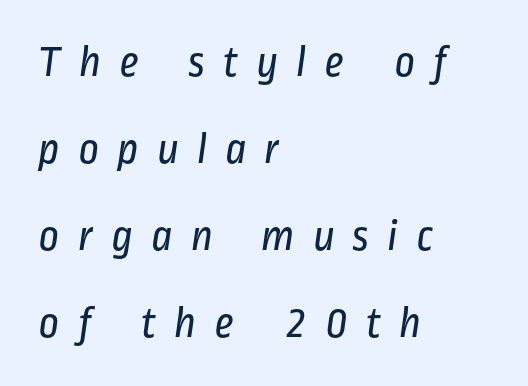
The foot of each line stays bare and open. If you measured baseline to baseline, you'd find a long distance. Between one letter and the next there's a generous, obvious gap. Unbolded letterforms with no extra heft. Varying glyph widths throughout — classic text-font behaviour.
